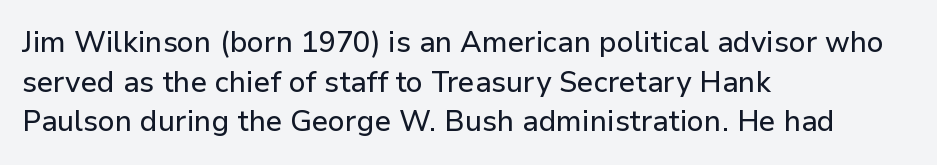
{"serif": "no", "italic": "no", "width": "normal", "stroke_contrast": "low", "x_height": "medium", "monospaced": "no", "underline": "no", "align": "left", "line_spacing": "normal", "line_spacing_ratio": 1.37, "letter_spacing": "normal", "letter_spacing_em": 0.0, "glyph_px": 29}
